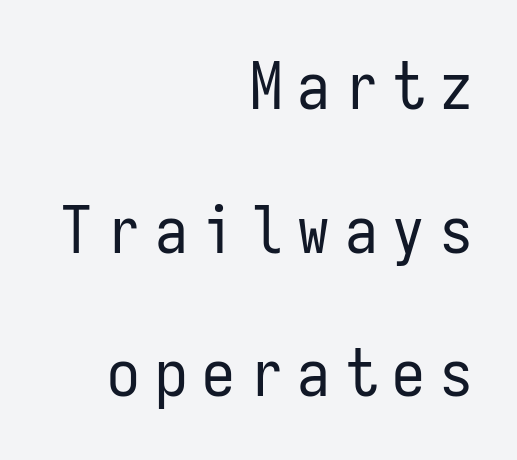
{"serif": "no", "italic": "no", "bold": "no", "weight": "regular", "width": "condensed", "stroke_contrast": "low", "x_height": "medium", "monospaced": "yes", "underline": "no", "align": "right", "line_spacing": "loose", "line_spacing_ratio": 2.21, "letter_spacing": "wide", "letter_spacing_em": 0.23, "glyph_px": 65}
